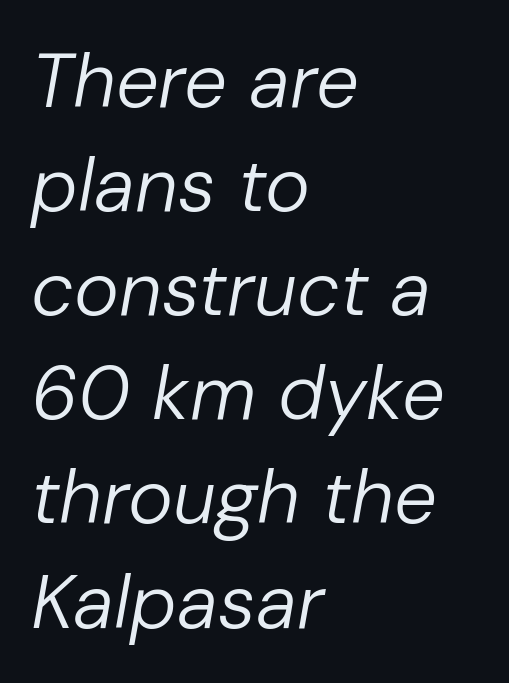
Heft: none added — not bold. The horizontal fit of the characters is conventional and even. It's the slanting kind of type. Plain, unruled lines of type. Spacing verdict: proportional, widths tailored to each character.
